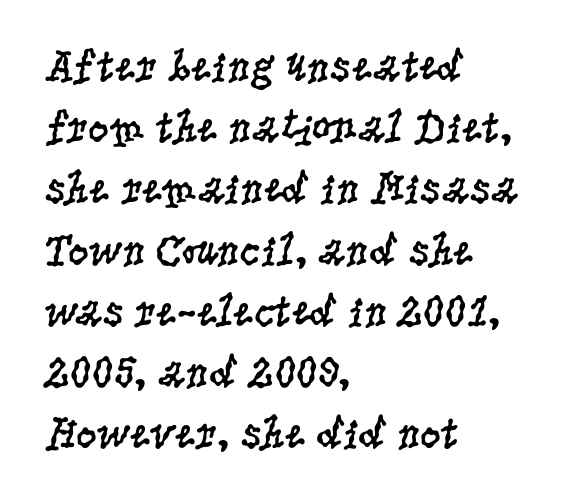
{"serif": "yes", "bold": "no", "weight": "regular", "width": "condensed", "stroke_contrast": "low", "x_height": "large", "monospaced": "no", "underline": "no", "align": "left", "line_spacing": "normal", "line_spacing_ratio": 1.33, "letter_spacing": "normal", "letter_spacing_em": 0.0, "glyph_px": 46}
